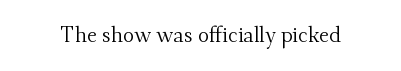
The image shows 21 px text type, upright; set normal letter spacing, not underlined.
